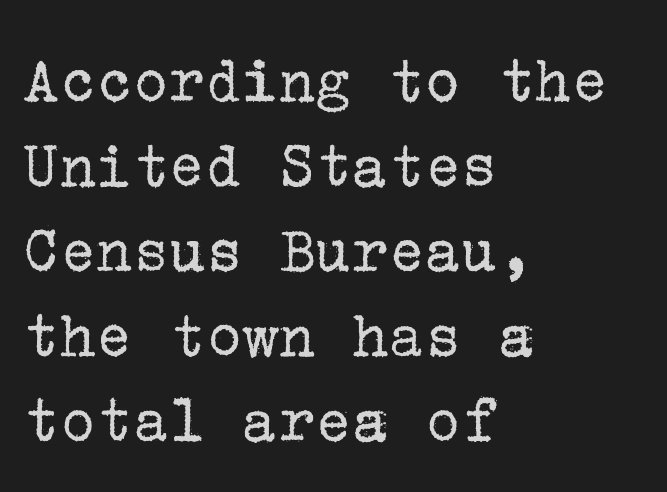
{"serif": "yes", "italic": "no", "bold": "no", "weight": "regular", "width": "normal", "stroke_contrast": "low", "x_height": "medium", "underline": "no", "align": "left", "line_spacing": "normal", "line_spacing_ratio": 1.25, "letter_spacing": "normal", "letter_spacing_em": 0.0, "glyph_px": 68}
